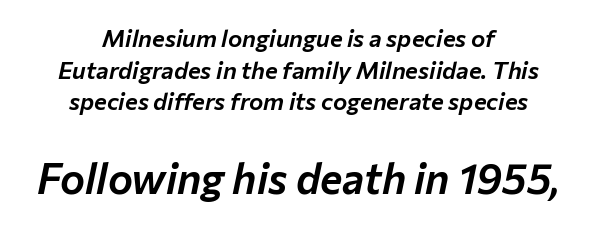
{"italic": "yes", "lean": "right", "slant_degrees": 12, "width": "normal", "stroke_contrast": "low", "x_height": "medium", "monospaced": "no", "underline": "no", "align": "center", "line_spacing": "normal", "line_spacing_ratio": 1.32, "letter_spacing": "normal", "letter_spacing_em": 0.0, "larger_block": "second", "size_ratio": 1.75, "glyph_px": 42}
